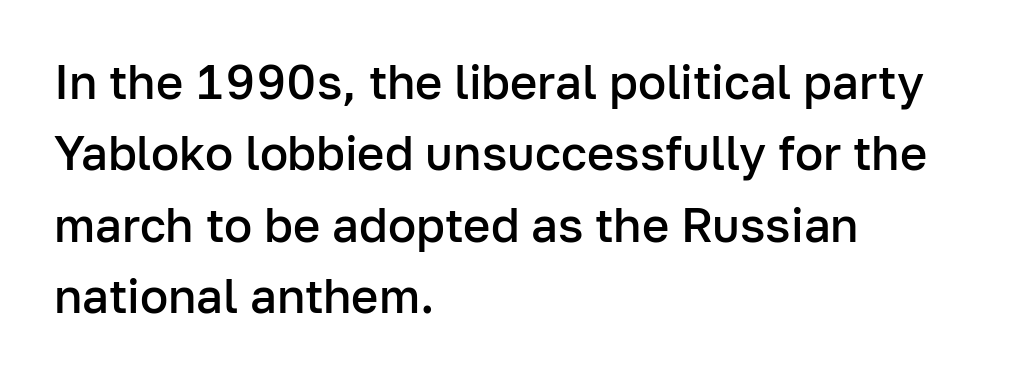
{"serif": "no", "italic": "no", "bold": "semi", "weight": "semibold", "width": "normal", "stroke_contrast": "low", "x_height": "medium", "monospaced": "no", "underline": "no", "align": "left", "line_spacing": "normal", "line_spacing_ratio": 1.52, "letter_spacing": "normal", "letter_spacing_em": 0.0, "glyph_px": 47}
